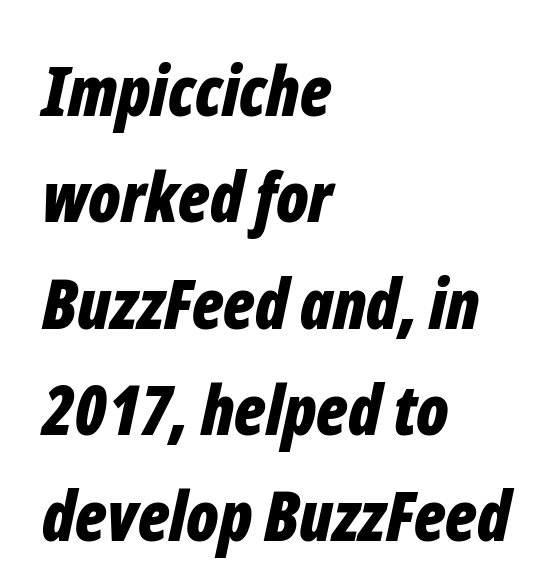
{"italic": "yes", "lean": "right", "slant_degrees": 12, "bold": "yes", "weight": "bold", "width": "condensed", "stroke_contrast": "low", "x_height": "medium", "monospaced": "no", "underline": "no", "align": "left", "line_spacing": "normal", "line_spacing_ratio": 1.54, "letter_spacing": "normal", "letter_spacing_em": 0.0, "glyph_px": 69}
